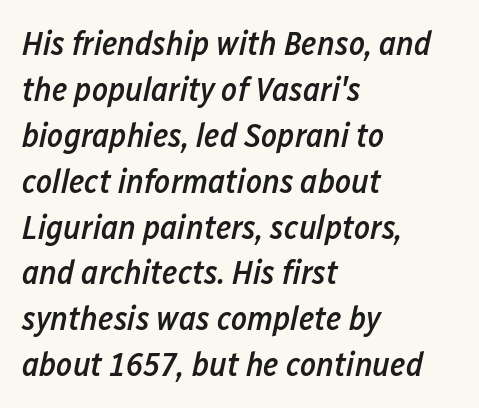
Q: Is the text bold? A: Semi-bold.
Q: Is the text italic (slanted)? A: Yes, it leans right by about 12 degrees.
Q: Is the text underlined? A: No.
Q: How is the paragraph aligned? A: Left-aligned.
Q: Is the spacing between letters normal or unusually wide? A: Normal.
Q: Is the spacing between lines tight, normal or loose? A: Normal.
Q: Width (condensed, normal, or wide)? A: Condensed.
Q: Stroke contrast? A: Low.
Q: x-height? A: Medium.
Q: Monospaced? A: No.
